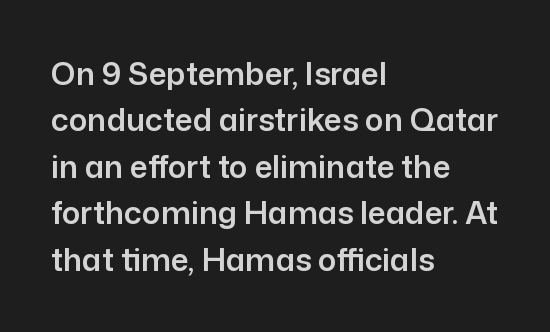
{"serif": "no", "italic": "no", "width": "normal", "stroke_contrast": "low", "x_height": "medium", "monospaced": "no", "underline": "no", "align": "left", "line_spacing": "normal", "line_spacing_ratio": 1.5, "letter_spacing": "normal", "letter_spacing_em": 0.0, "glyph_px": 31}
